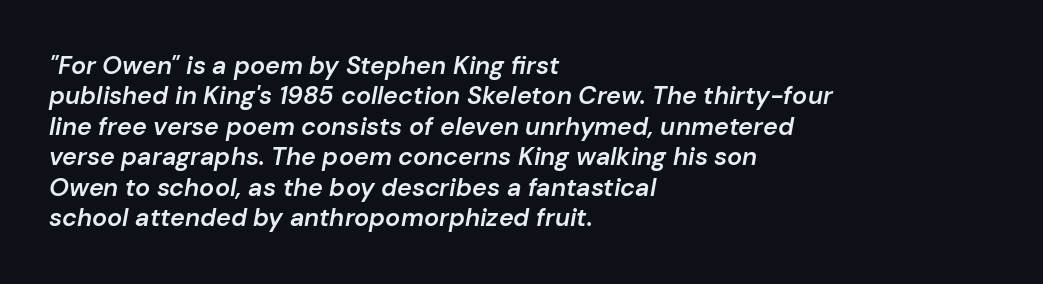
{"italic": "yes", "lean": "right", "slant_degrees": 10, "bold": "semi", "underline": "no", "align": "left", "line_spacing_ratio": 1.22, "letter_spacing": "normal", "letter_spacing_em": 0.0, "glyph_px": 25}
